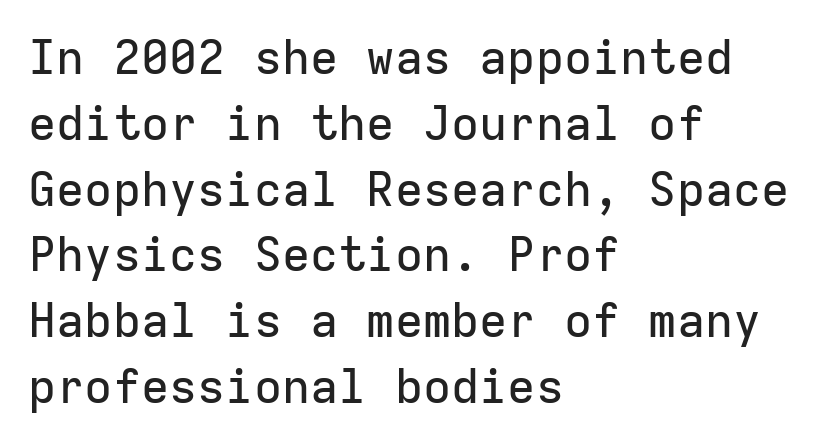
Q: Is the text italic (slanted)? A: No, it is upright.
Q: Is the typeface a serif or a sans-serif typeface? A: Sans-serif.
Q: Is the text underlined? A: No.
Q: How is the paragraph aligned? A: Left-aligned.
Q: Is the spacing between letters normal or unusually wide? A: Normal.
Q: Is the spacing between lines tight, normal or loose? A: Normal.
Q: Width (condensed, normal, or wide)? A: Normal.
Q: Stroke contrast? A: Low.
Q: x-height? A: Medium.
Q: Monospaced? A: Yes.
